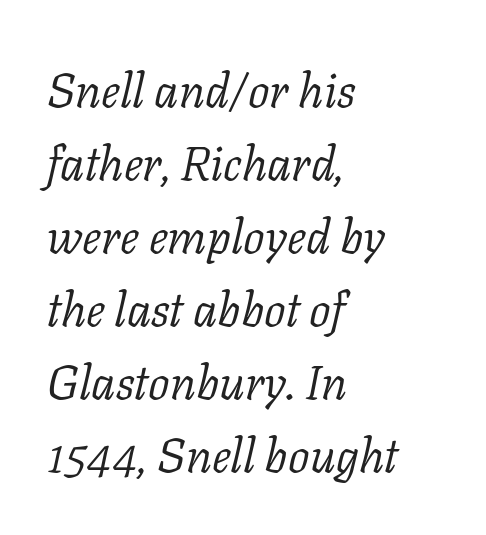
The image shows 48 px light serif type, italic (leaning right); set left-aligned, normal line spacing (1.52x), normal letter spacing, not underlined; low stroke contrast and a medium x-height.
